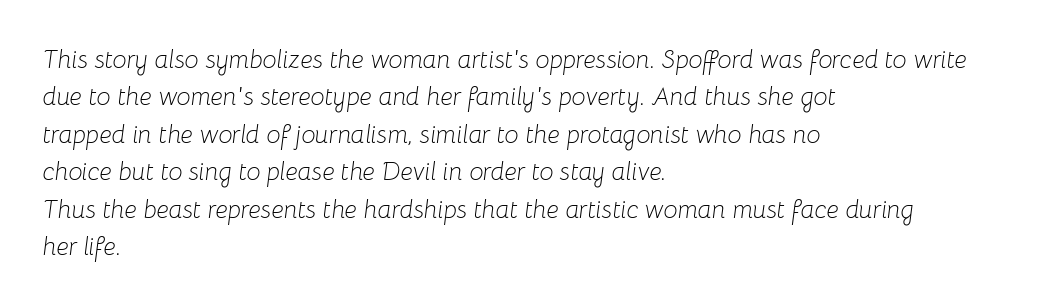
Where is the straight margin? On the left. The rendering uses a moderate line-height, typical for paragraphs. Weight class: somewhere from thin through regular. The font's italic variant was chosen for this text. Honestly, there is no underline to notice here at all. Tracking value appears to be zero — textbook default spacing.
